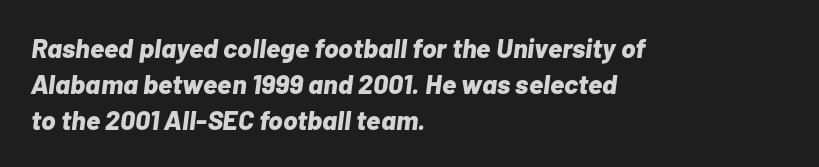
The specimen omits any rule beneath the text block's lines. Typeset ragged right — the left edge is the straight one. Every character sits at an angle, as italics do. Quick note: interline space is typical. Strong, thick strokes mark this as bold type. The tracking reads as untouched default to a designer's eye.
